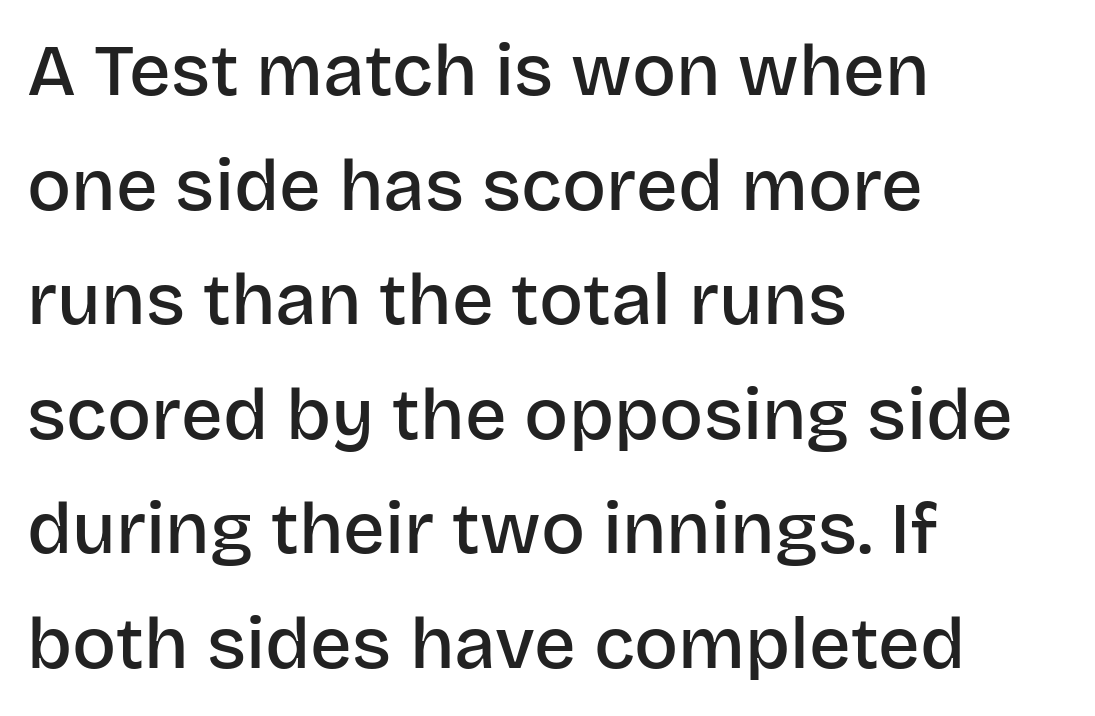
Clear beneath every line of the passage. No italicization has been applied; the sample stays upright. Its strokes are somewhat broadened, the hallmark of semibold type. Do the characters align in a grid? No, the font is proportional.
